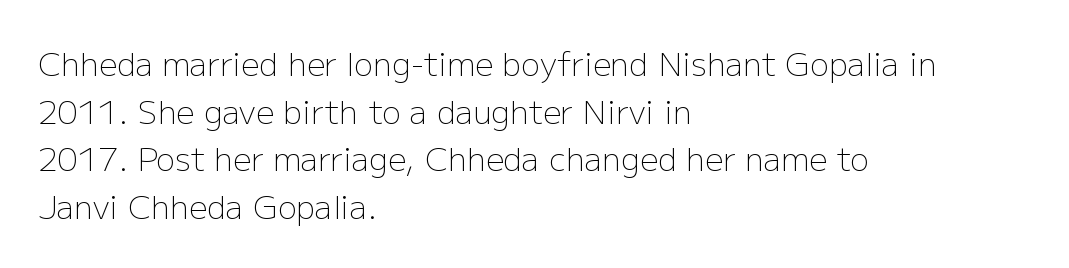
{"serif": "no", "italic": "no", "bold": "no", "weight": "light", "width": "normal", "stroke_contrast": "low", "x_height": "medium", "monospaced": "no", "underline": "no", "align": "left", "line_spacing": "normal", "line_spacing_ratio": 1.49, "letter_spacing": "normal", "letter_spacing_em": 0.0, "glyph_px": 32}
